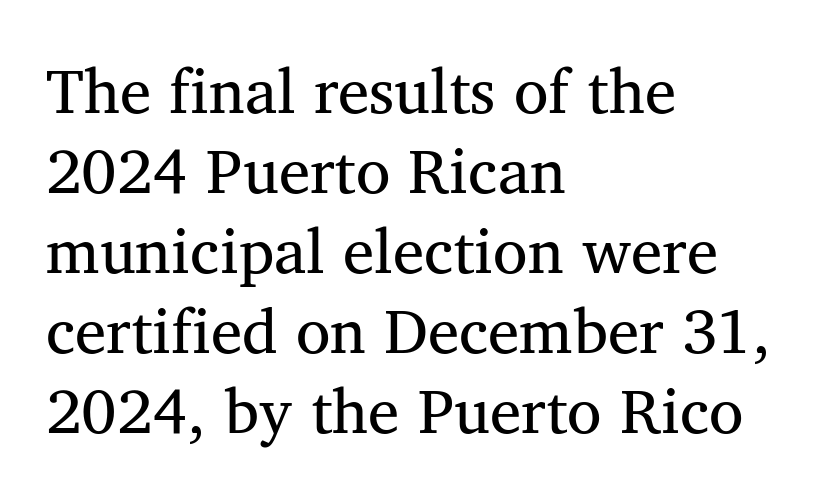
{"serif": "yes", "width": "normal", "stroke_contrast": "medium", "x_height": "medium", "monospaced": "no", "underline": "no", "align": "left", "line_spacing": "normal", "line_spacing_ratio": 1.27, "letter_spacing": "normal", "letter_spacing_em": 0.0, "glyph_px": 63}
